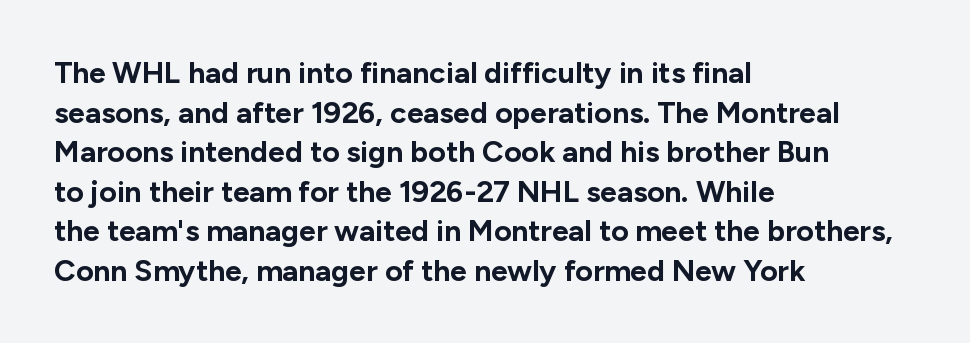
Plenty of ink on the page — the face is bold. The letters stand straight up with perfectly vertical stems. The letters carry no serifs — their stems end cleanly without finishing strokes. Is the letter spacing exaggerated? No — it looks like the ordinary default. Line spacing here is normal.
